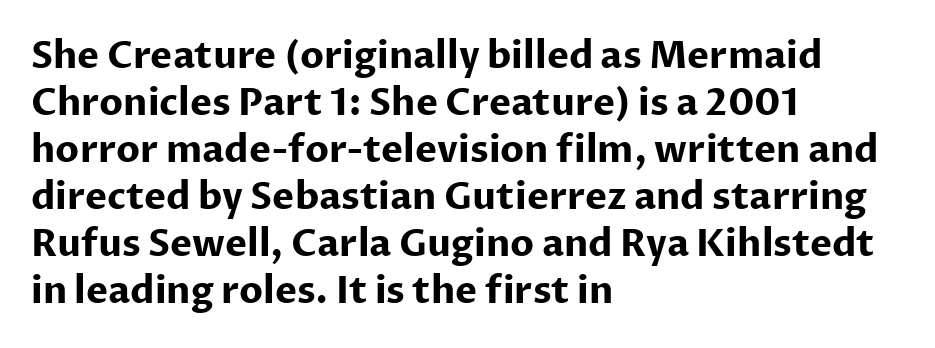
Q: Is the text bold? A: Yes.
Q: Is the text italic (slanted)? A: No, it is upright.
Q: Is the typeface a serif or a sans-serif typeface? A: Sans-serif.
Q: Is the text underlined? A: No.
Q: How is the paragraph aligned? A: Left-aligned.
Q: Is the spacing between letters normal or unusually wide? A: Normal.
Q: Is the spacing between lines tight, normal or loose? A: Normal.
Q: Width (condensed, normal, or wide)? A: Normal.
Q: Stroke contrast? A: Low.
Q: x-height? A: Medium.
Q: Monospaced? A: No.
